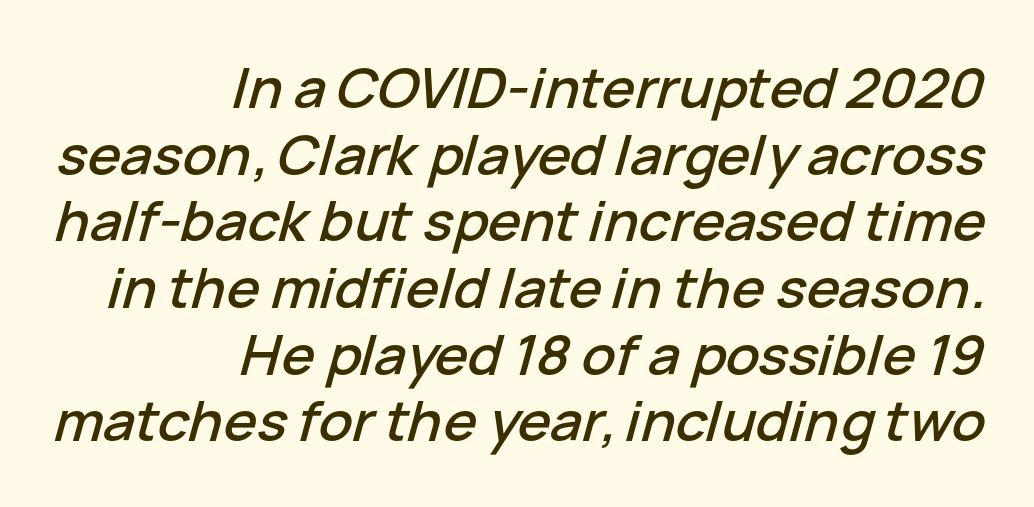
{"italic": "yes", "lean": "right", "slant_degrees": 15, "width": "normal", "stroke_contrast": "low", "x_height": "medium", "monospaced": "no", "underline": "no", "align": "right", "line_spacing_ratio": 1.19, "letter_spacing": "normal", "letter_spacing_em": 0.0, "glyph_px": 56}
